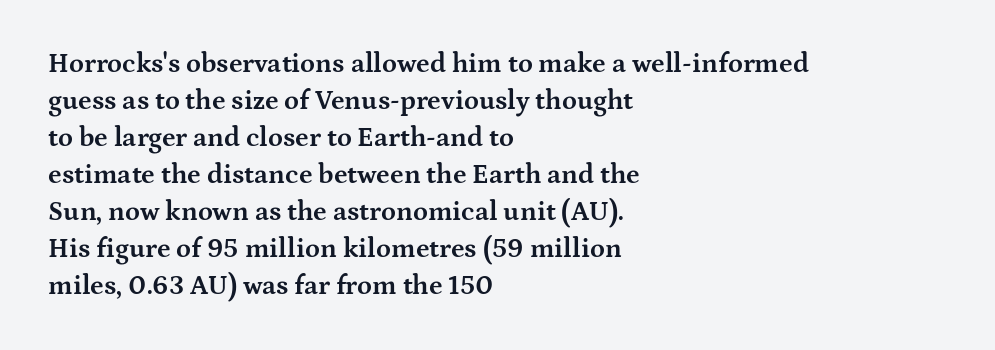
Every character sits straight up, as roman type does. Words appear dense and cohesive because spacing is normal. On the weight axis this lands at bold, roughly 700. In terms of leading, this rendering sits right in the middle.
